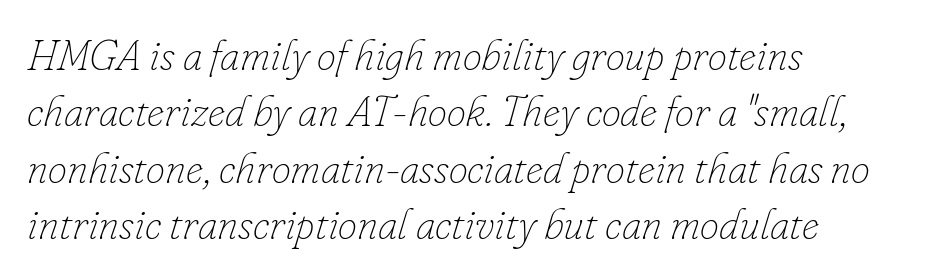
Q: Is the text bold? A: No.
Q: Is the text italic (slanted)? A: Yes, it leans right by about 16 degrees.
Q: Is the text underlined? A: No.
Q: How is the paragraph aligned? A: Left-aligned.
Q: Is the spacing between letters normal or unusually wide? A: Normal.
Q: Is the spacing between lines tight, normal or loose? A: Normal.
Q: Width (condensed, normal, or wide)? A: Normal.
Q: Stroke contrast? A: Low.
Q: x-height? A: Small.
Q: Monospaced? A: No.
